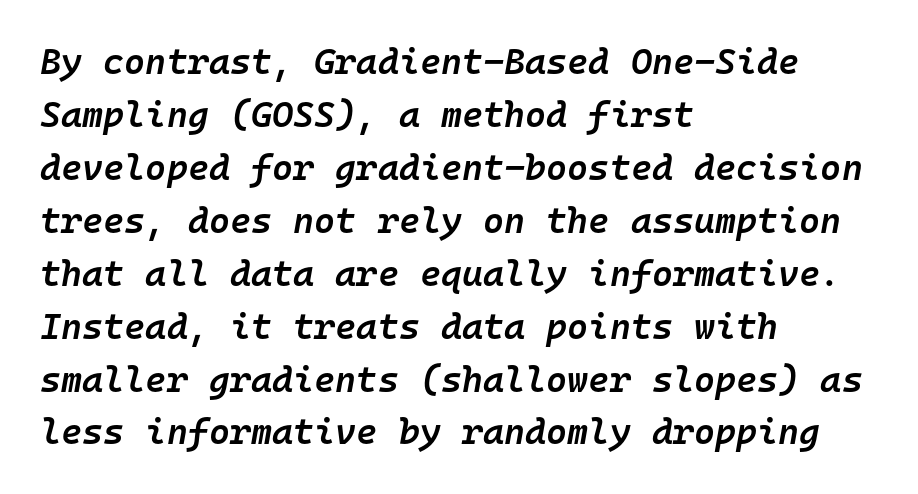
{"italic": "yes", "lean": "right", "slant_degrees": 10, "bold": "semi", "weight": "semibold", "width": "normal", "stroke_contrast": "low", "x_height": "medium", "monospaced": "yes", "underline": "no", "align": "left", "line_spacing": "normal", "line_spacing_ratio": 1.47, "letter_spacing": "normal", "letter_spacing_em": 0.0, "glyph_px": 36}
